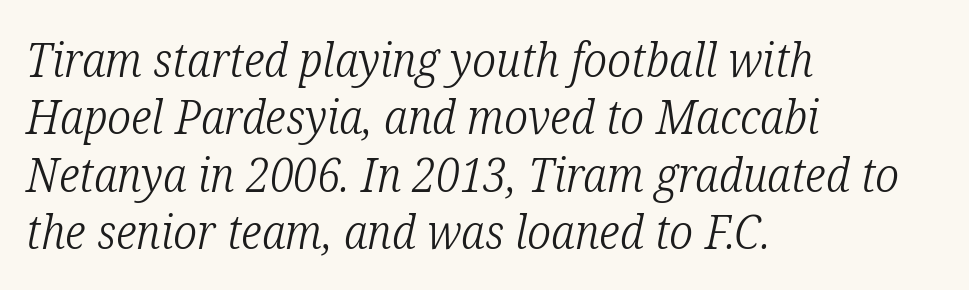
Q: Is the text bold? A: No.
Q: Is the text italic (slanted)? A: Yes, it leans right by about 12 degrees.
Q: Is the typeface a serif or a sans-serif typeface? A: Serif.
Q: Is the text underlined? A: No.
Q: How is the paragraph aligned? A: Left-aligned.
Q: Is the spacing between letters normal or unusually wide? A: Normal.
Q: Width (condensed, normal, or wide)? A: Condensed.
Q: Stroke contrast? A: Low.
Q: x-height? A: Medium.
Q: Monospaced? A: No.
